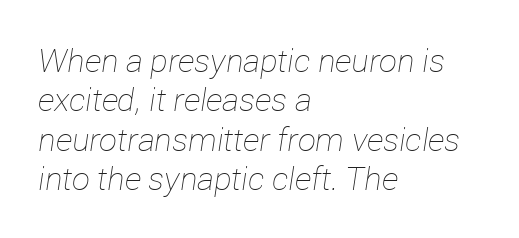
One-word summary of the alignment: left. When letters slant like this, we call the style italic. The passage shown is not underscored anywhere. The cut favours lightness, reaching ordinary text weight at its darkest. A typesetter would call this proportional, since set widths differ per character. You could call the tracking neutral — neither tight nor loose.
